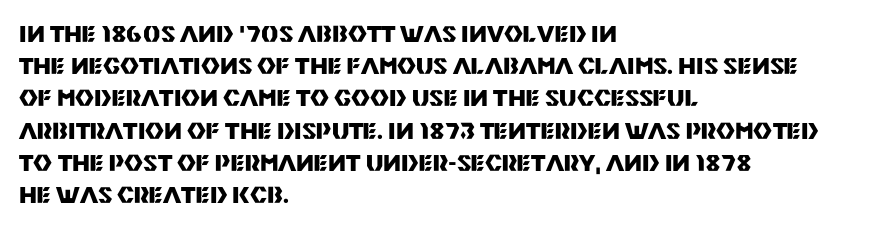
The image shows 23 px bold type, upright; set left-aligned, normal line spacing (1.4x), normal letter spacing, not underlined.
